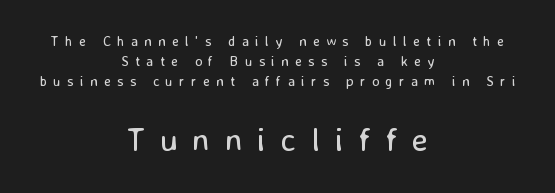
Each row of text sits above clean, open space. The passage shown is typeset with a sans-serif family. Centered paragraph, ragged on both sides. The strokes are not fattened; the text isn't bold.
